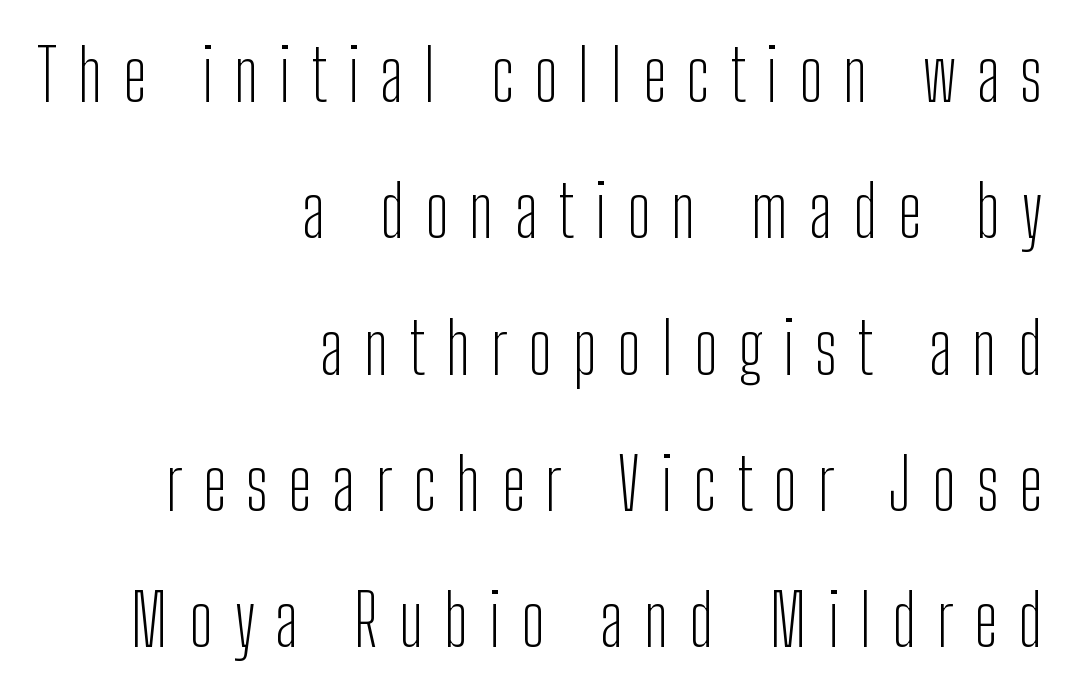
{"serif": "no", "italic": "no", "bold": "no", "weight": "light", "width": "condensed", "stroke_contrast": "low", "x_height": "medium", "monospaced": "no", "underline": "no", "align": "right", "line_spacing": "loose", "line_spacing_ratio": 1.92, "letter_spacing": "wide", "letter_spacing_em": 0.29, "glyph_px": 71}
